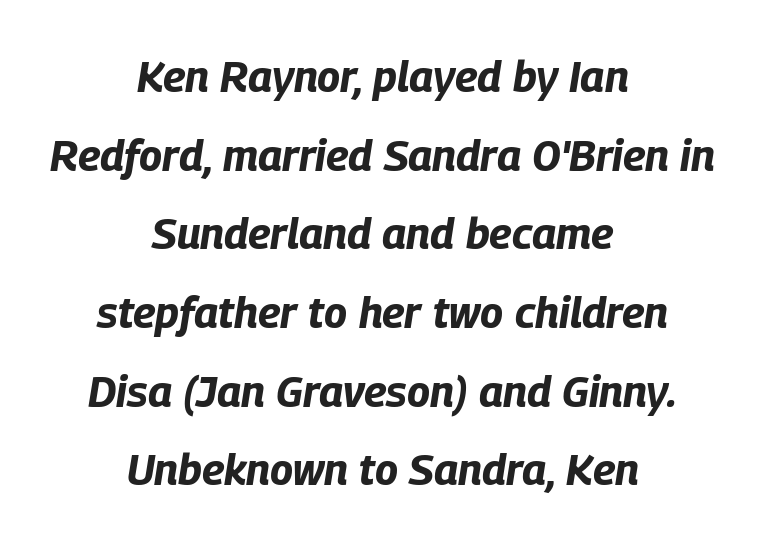
Words appear dense and cohesive because spacing is normal. Glance below the letters and you will spot only blank space. Stroke thickness is high; the sample reads as a true bold. Looks like regular typesetting: each glyph gets only the width it needs. Does the copy run flush right? No — it is centered line by line. Italic: yes, the glyphs are oblique.
